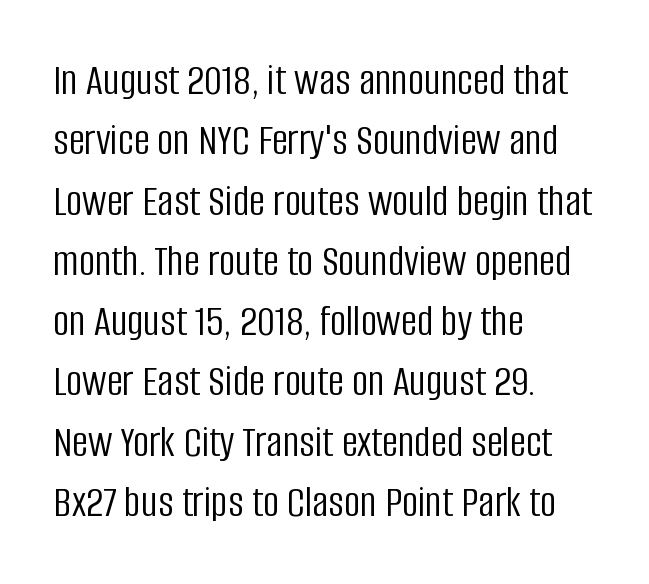
{"serif": "no", "italic": "no", "bold": "no", "weight": "light", "width": "condensed", "stroke_contrast": "low", "x_height": "large", "monospaced": "no", "underline": "no", "align": "left", "line_spacing": "normal", "line_spacing_ratio": 1.34, "letter_spacing": "normal", "letter_spacing_em": 0.0, "glyph_px": 45}
